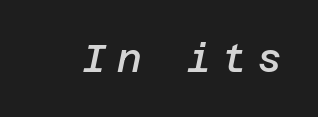
Q: Is the text bold? A: Semi-bold.
Q: Is the text italic (slanted)? A: Yes, it leans right by about 12 degrees.
Q: Is the text underlined? A: No.
Q: Is the spacing between letters normal or unusually wide? A: Unusually wide.
Q: Width (condensed, normal, or wide)? A: Normal.
Q: Stroke contrast? A: Low.
Q: x-height? A: Large.
